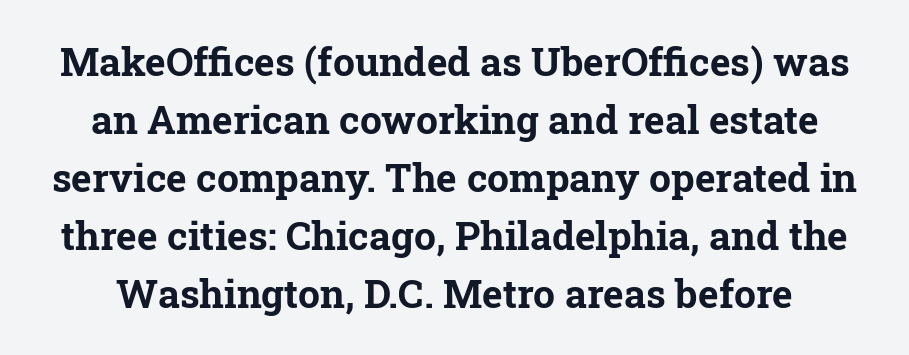
The image shows 39 px bold serif type, upright; set normal line spacing (1.49x), normal letter spacing, not underlined; low stroke contrast and a medium x-height.
